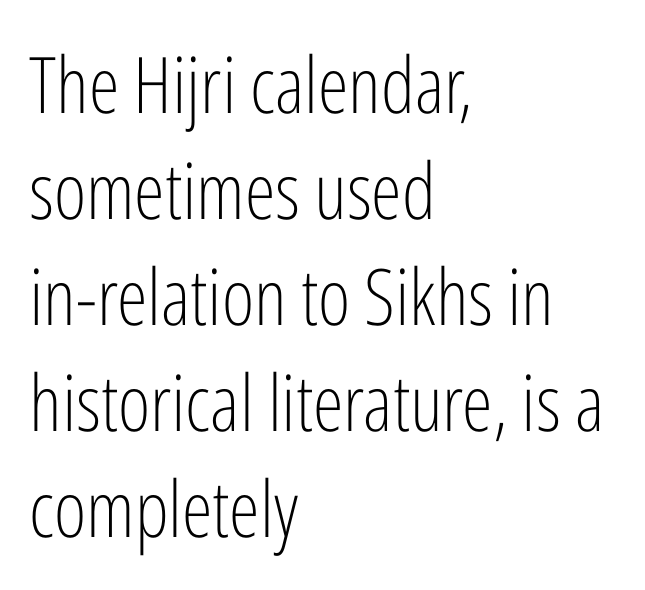
{"serif": "no", "italic": "no", "bold": "no", "weight": "light", "width": "condensed", "stroke_contrast": "low", "x_height": "medium", "monospaced": "no", "underline": "no", "align": "left", "line_spacing": "normal", "line_spacing_ratio": 1.36, "letter_spacing": "normal", "letter_spacing_em": 0.0, "glyph_px": 78}
